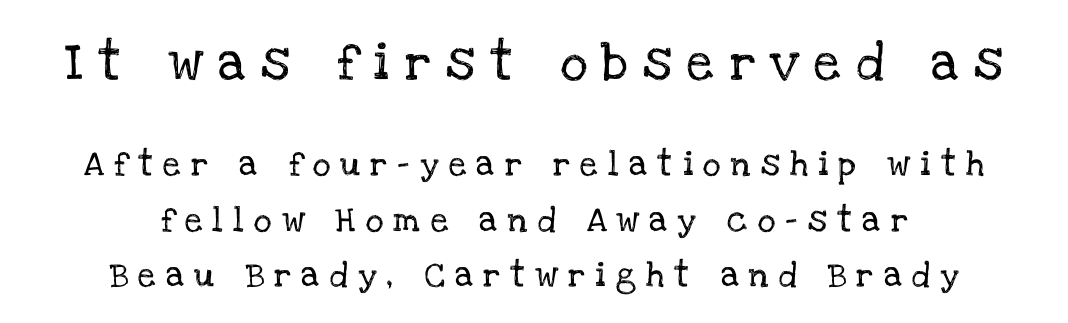
The image shows 38 px serif type, upright; set centered, loose line spacing (2.21x), unusually wide letter spacing (+0.41 em), not underlined; the first (top) block is 1.52x larger; low stroke contrast and a large x-height.
